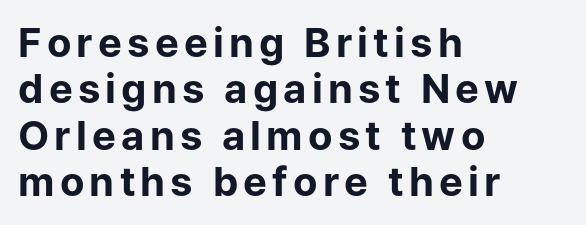
{"serif": "no", "italic": "no", "bold": "yes", "weight": "bold", "width": "normal", "stroke_contrast": "low", "x_height": "medium", "monospaced": "no", "underline": "no", "align": "left", "line_spacing_ratio": 1.16, "glyph_px": 40}
